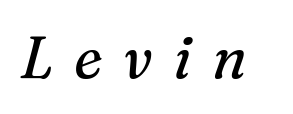
Q: Is the text bold? A: No.
Q: Is the text italic (slanted)? A: Yes, it leans right by about 16 degrees.
Q: Is the typeface a serif or a sans-serif typeface? A: Serif.
Q: Is the text underlined? A: No.
Q: Is the spacing between letters normal or unusually wide? A: Unusually wide.
Q: Width (condensed, normal, or wide)? A: Normal.
Q: Stroke contrast? A: Medium.
Q: x-height? A: Medium.
Q: Monospaced? A: No.
